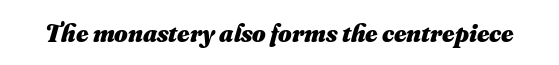
Q: Is the text bold? A: Yes.
Q: Is the text underlined? A: No.
Q: Is the spacing between letters normal or unusually wide? A: Normal.
